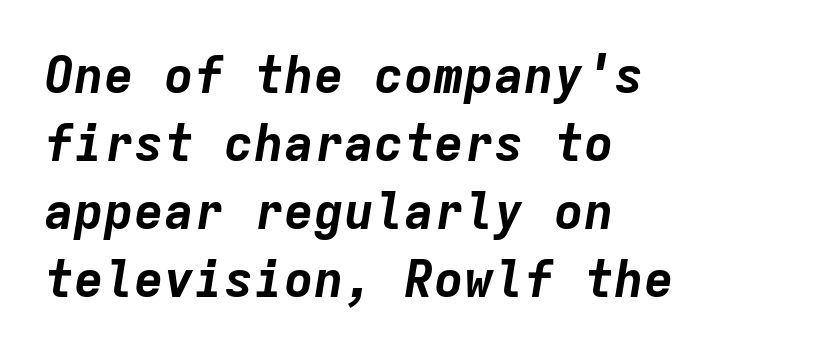
Q: Is the text bold? A: Yes.
Q: Is the text italic (slanted)? A: Yes, it leans right by about 9 degrees.
Q: Is the text underlined? A: No.
Q: How is the paragraph aligned? A: Left-aligned.
Q: Is the spacing between letters normal or unusually wide? A: Normal.
Q: Is the spacing between lines tight, normal or loose? A: Normal.
Q: Width (condensed, normal, or wide)? A: Normal.
Q: Stroke contrast? A: Low.
Q: x-height? A: Medium.
Q: Monospaced? A: Yes.
